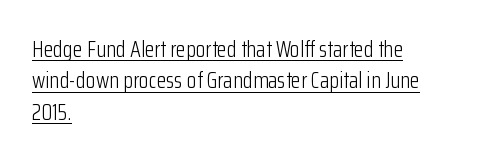
Q: Is the text bold? A: No.
Q: Is the text italic (slanted)? A: No, it is upright.
Q: Is the text underlined? A: Yes.
Q: How is the paragraph aligned? A: Left-aligned.
Q: Is the spacing between letters normal or unusually wide? A: Normal.
Q: Is the spacing between lines tight, normal or loose? A: Normal.
